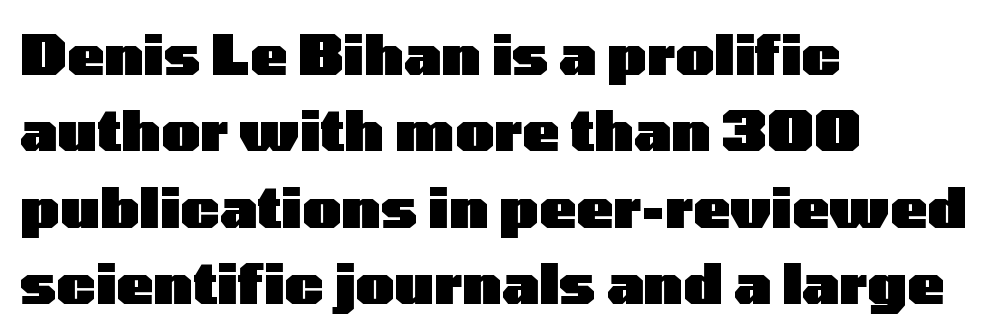
The rendering keeps characters at their native spacing. Caption: bold face, heavy strokes. Italic? Not at all — the glyphs are vertical. To sum up the face: it is a sans, with no serifs. A student would call this left alignment; a typographer would say flush left, rag right. Is this a fixed-width face? No — the glyphs have proportional, varying widths.
